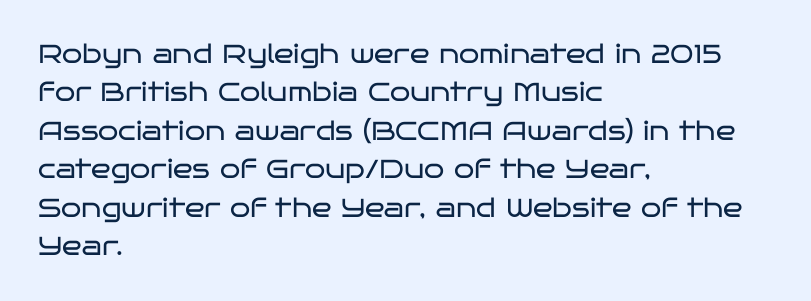
{"italic": "no", "bold": "no", "underline": "no", "align": "left", "line_spacing": "normal", "line_spacing_ratio": 1.48, "letter_spacing": "normal", "letter_spacing_em": 0.0, "glyph_px": 26}
